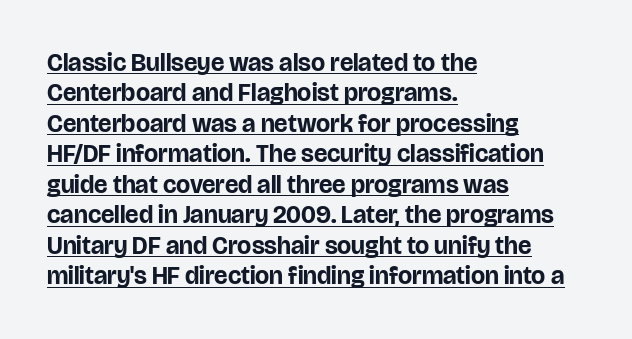
Q: Is the text bold? A: Yes.
Q: Is the text italic (slanted)? A: No, it is upright.
Q: Is the text underlined? A: Yes.
Q: How is the paragraph aligned? A: Left-aligned.
Q: Is the spacing between letters normal or unusually wide? A: Normal.
